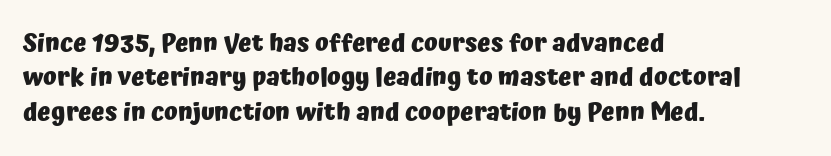
Plain, unruled lines of type. Italic: no, the glyphs are upright roman. The face used here has the dense, thick strokes of a bold. Compared with typical paragraphs, the rows here are spaced about the same. The paragraph has a hard left edge and a soft right edge. Here the glyphs are tracked normally, forming tight word shapes.
